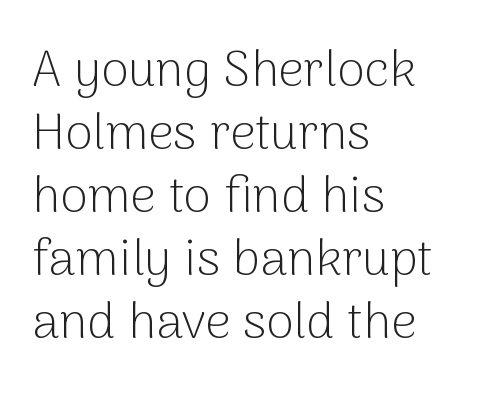
Weight: not bold — regular or lighter. The passage shown is typeset with a sans-serif family. Reading down the column, the eye jumps a familiar distance to each next line. Underline: absent. The typesetter chose a ragged-right arrangement here. These lines are rendered in a variable-pitch font.
